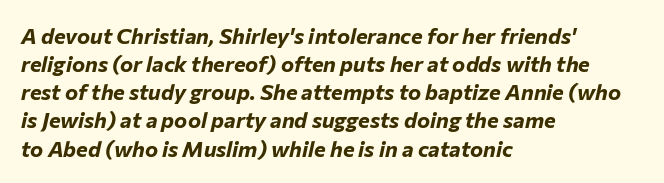
The image shows 22 px bold type, italic (leaning right); set left-aligned, normal line spacing (1.28x), normal letter spacing, not underlined.
